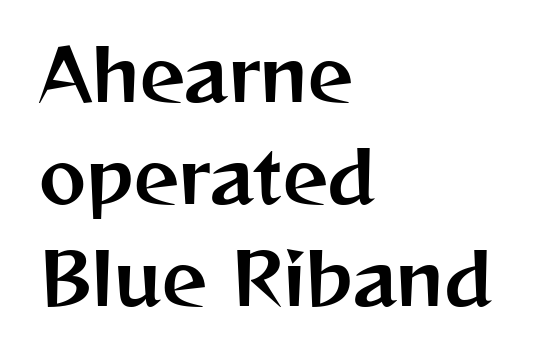
The image shows 71 px sans-serif type, upright; set left-aligned, normal line spacing (1.44x), normal letter spacing, not underlined; medium stroke contrast and a medium x-height.
